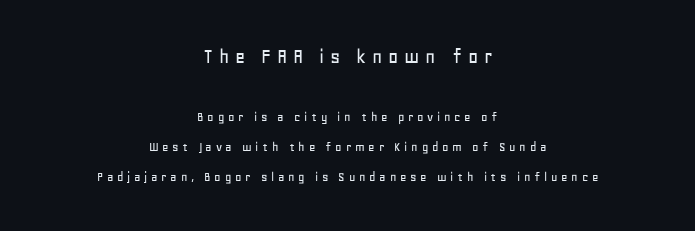
Q: Is the text italic (slanted)? A: No, it is upright.
Q: Is the text underlined? A: No.
Q: How is the paragraph aligned? A: Centered.
Q: Is the spacing between letters normal or unusually wide? A: Unusually wide.
Q: Is the spacing between lines tight, normal or loose? A: Loose.
Q: Which block of text is set in a larger size, the first (top) or the second (bottom)? A: The first (top) one.
